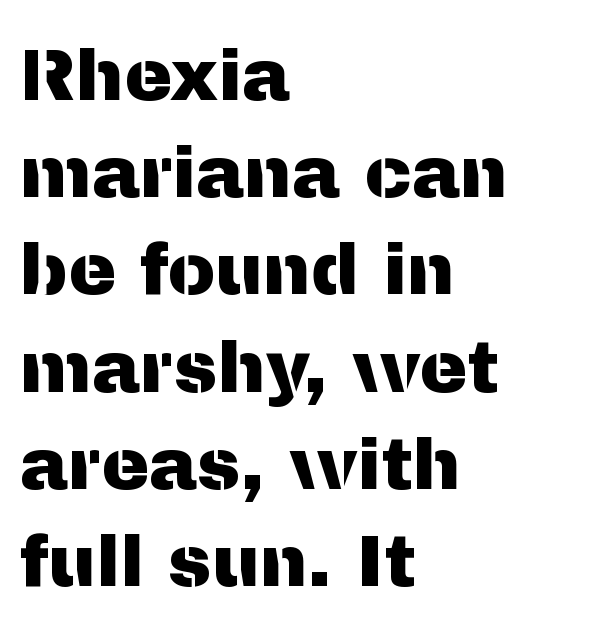
The image shows 72 px sans-serif type, upright; set left-aligned, normal line spacing (1.35x), normal letter spacing, not underlined; medium stroke contrast and a medium x-height.
